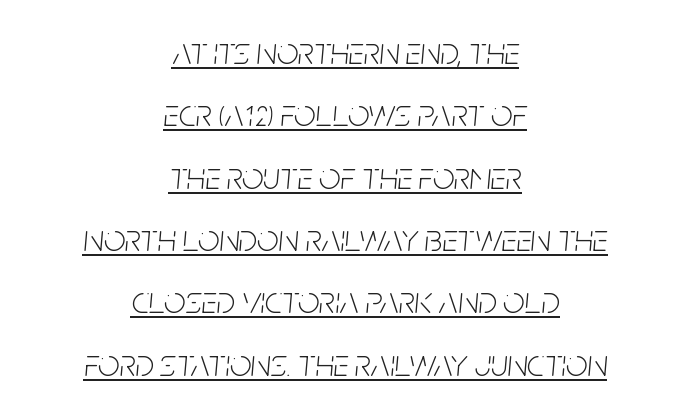
The image shows 38 px light, condensed type, italic (leaning right); set centered, normal line spacing (1.64x), normal letter spacing, underlined; low stroke contrast and a large x-height.
